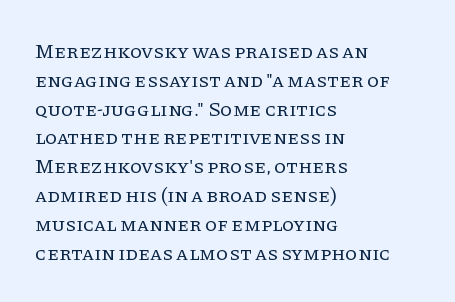
{"italic": "no", "bold": "no", "underline": "no", "align": "left", "line_spacing": "normal", "line_spacing_ratio": 1.44, "letter_spacing": "normal", "letter_spacing_em": 0.0, "glyph_px": 20}
